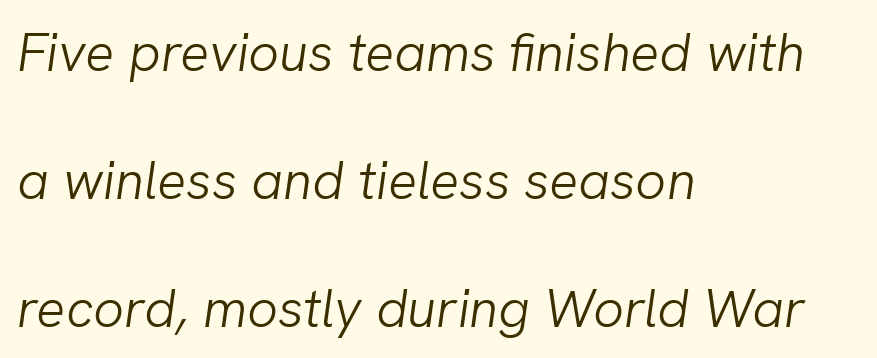
{"italic": "yes", "lean": "right", "slant_degrees": 8, "bold": "no", "weight": "light", "width": "normal", "stroke_contrast": "low", "x_height": "medium", "monospaced": "no", "underline": "no", "align": "left", "line_spacing": "loose", "line_spacing_ratio": 2.37, "letter_spacing": "normal", "letter_spacing_em": 0.0, "glyph_px": 54}
